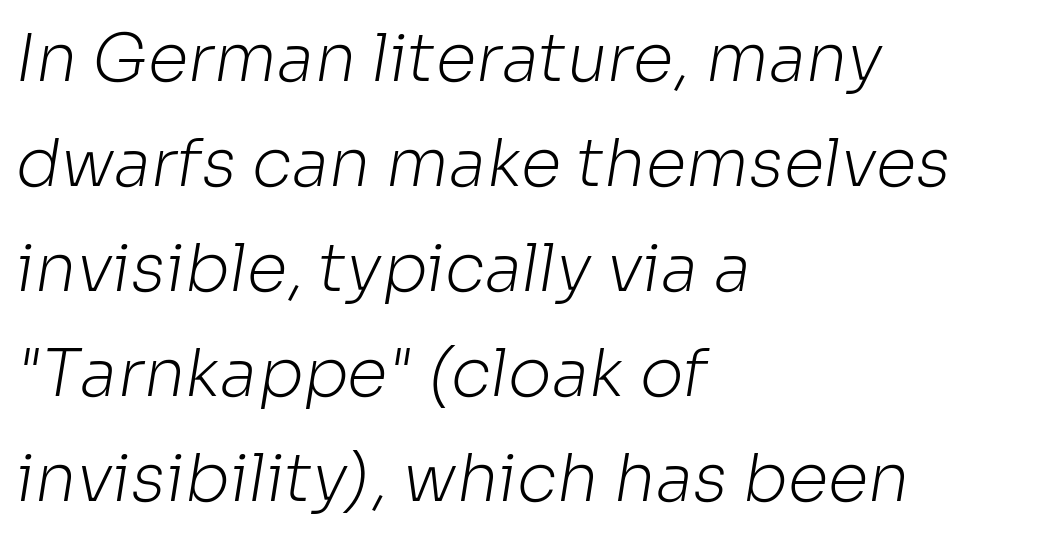
The cut favours lightness, reaching ordinary text weight at its darkest. Rule under the text: the space is simply empty. Does the type have serifs? No, each stem ends abruptly. Note the varied advance widths — an 'i' is clearly narrower than an 'm'. One glance says typical: line gaps are just what's usual. Layout note: lines flush left.
